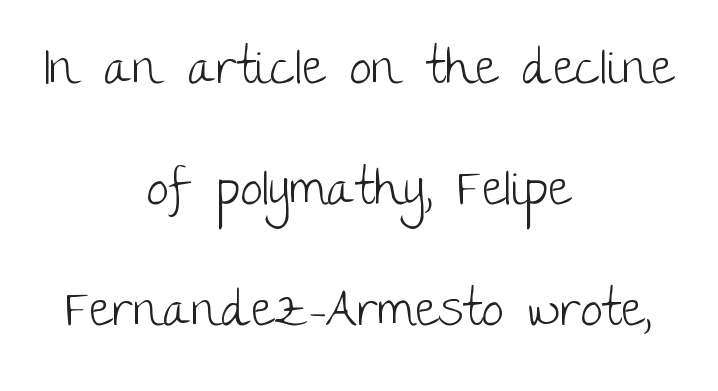
{"serif": "no", "italic": "no", "bold": "no", "weight": "light", "width": "normal", "stroke_contrast": "low", "x_height": "large", "monospaced": "no", "underline": "no", "align": "center", "line_spacing": "loose", "line_spacing_ratio": 2.42, "letter_spacing": "normal", "letter_spacing_em": 0.0, "glyph_px": 50}
